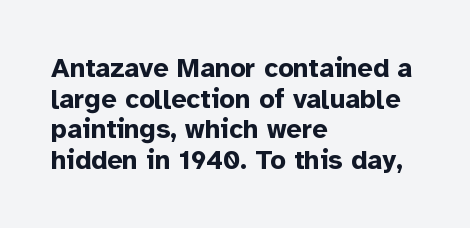
The image shows 27 px bold type, upright; set left-aligned, tight line spacing (1.13x), normal letter spacing, not underlined.
